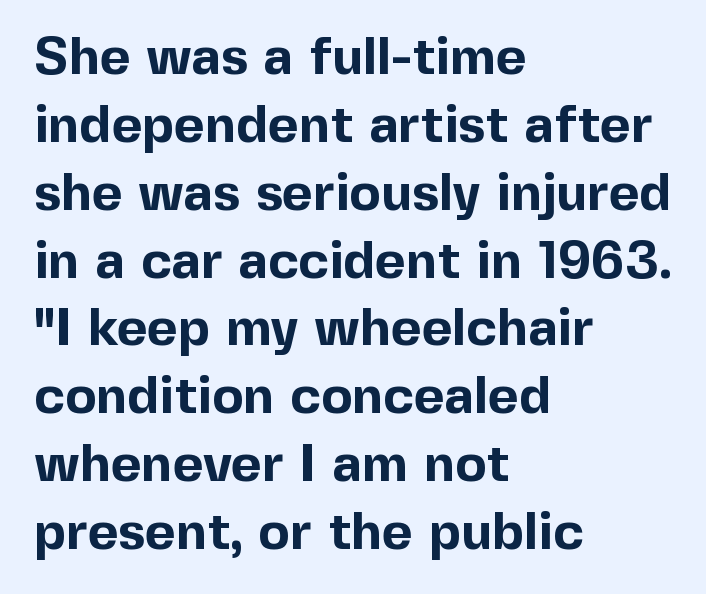
{"serif": "no", "italic": "no", "bold": "yes", "weight": "bold", "width": "normal", "x_height": "medium", "monospaced": "no", "underline": "no", "align": "left", "line_spacing": "normal", "line_spacing_ratio": 1.28, "letter_spacing": "normal", "letter_spacing_em": 0.0, "glyph_px": 53}
